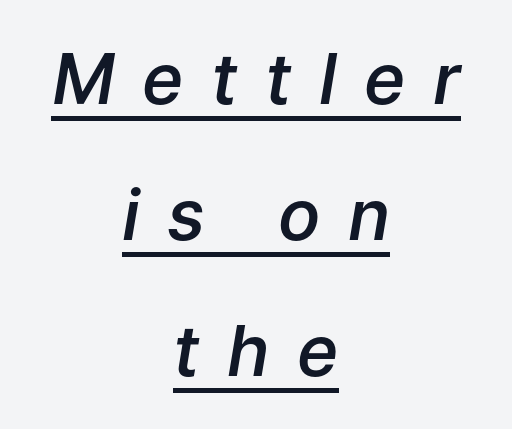
Q: Is the text bold? A: Semi-bold.
Q: Is the text italic (slanted)? A: Yes, it leans right by about 9 degrees.
Q: Is the text underlined? A: Yes.
Q: How is the paragraph aligned? A: Centered.
Q: Is the spacing between letters normal or unusually wide? A: Unusually wide.
Q: Is the spacing between lines tight, normal or loose? A: Loose.
Q: Width (condensed, normal, or wide)? A: Normal.
Q: Stroke contrast? A: Low.
Q: x-height? A: Medium.
Q: Monospaced? A: No.
